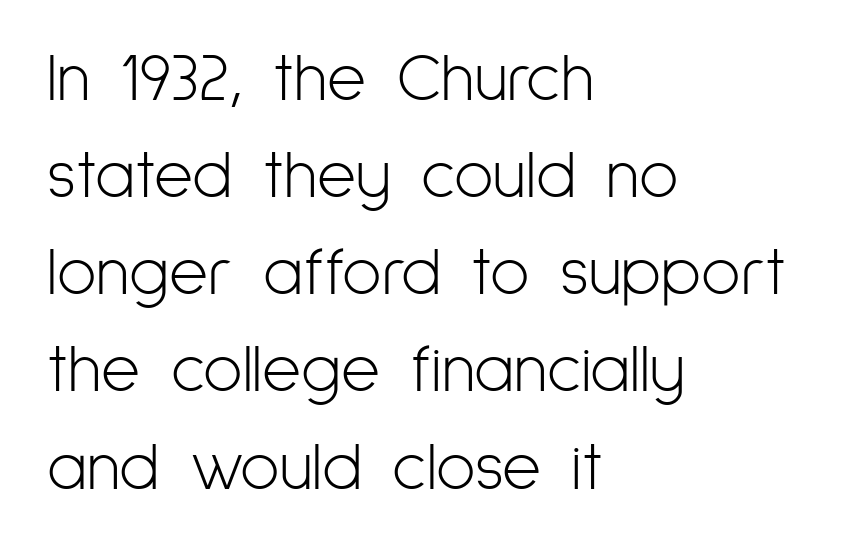
Q: Is the text bold? A: No.
Q: Is the text italic (slanted)? A: No, it is upright.
Q: Is the typeface a serif or a sans-serif typeface? A: Sans-serif.
Q: Is the text underlined? A: No.
Q: How is the paragraph aligned? A: Left-aligned.
Q: Is the spacing between letters normal or unusually wide? A: Normal.
Q: Is the spacing between lines tight, normal or loose? A: Normal.
Q: Width (condensed, normal, or wide)? A: Condensed.
Q: Stroke contrast? A: Low.
Q: x-height? A: Medium.
Q: Monospaced? A: No.
